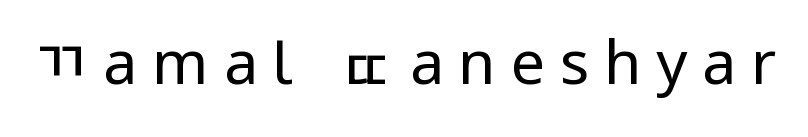
Here the glyphs are tracked loosely, breaking word shapes into spaced letters. Does the lettering tilt? It doesn't — this is upright. This sample uses a sans-serif face. These lines are rendered in a variable-pitch font. The typesetting does not lean heavy: it is not bold.
